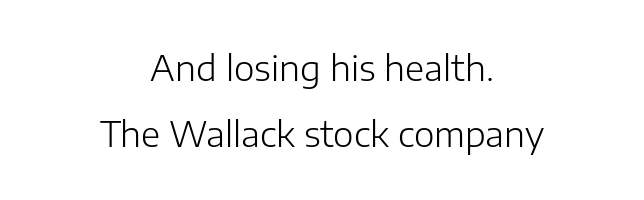
The image shows 35 px light sans-serif type, upright; set centered, line spacing 1.89x, normal letter spacing, not underlined; low stroke contrast and a medium x-height.
